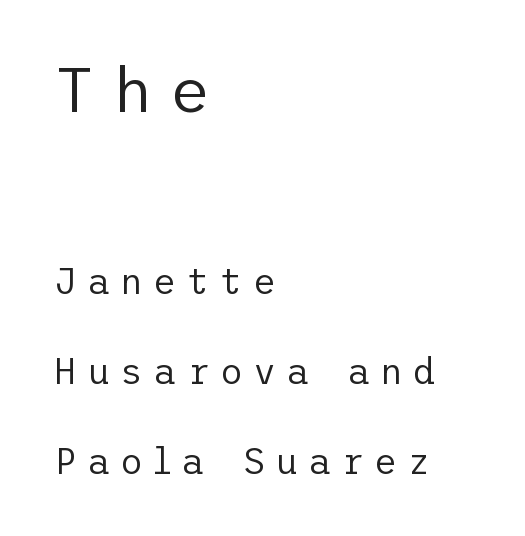
{"serif": "no", "italic": "no", "bold": "no", "weight": "regular", "width": "normal", "stroke_contrast": "low", "x_height": "medium", "underline": "no", "align": "left", "line_spacing": "loose", "line_spacing_ratio": 2.49, "letter_spacing": "wide", "letter_spacing_em": 0.27, "larger_block": "first", "size_ratio": 1.75, "glyph_px": 63}
